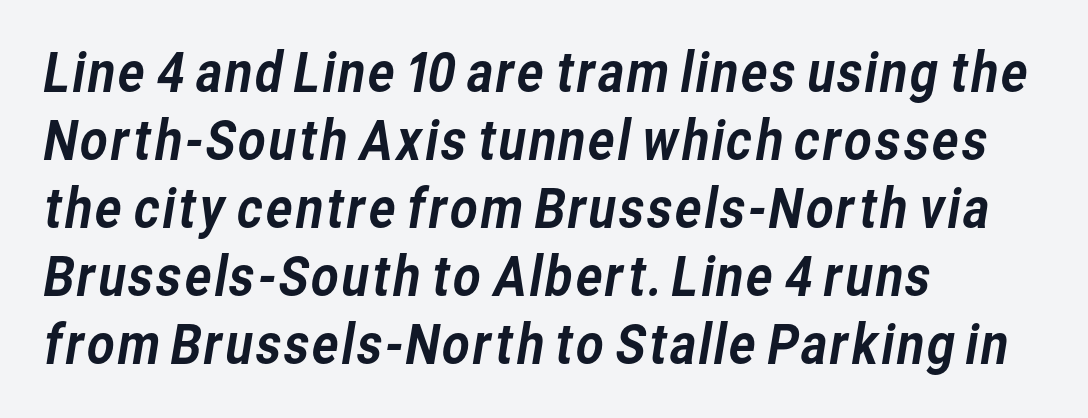
{"serif": "no", "width": "normal", "stroke_contrast": "low", "x_height": "medium", "monospaced": "no", "underline": "no", "align": "left", "line_spacing": "normal", "line_spacing_ratio": 1.26, "letter_spacing": "normal", "letter_spacing_em": 0.0, "glyph_px": 54}
